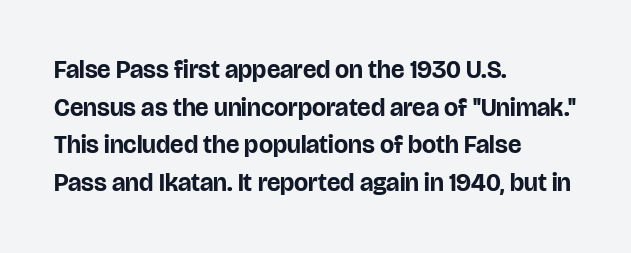
The image shows 25 px bold type, upright; set left-aligned, normal line spacing (1.51x), normal letter spacing, not underlined.
